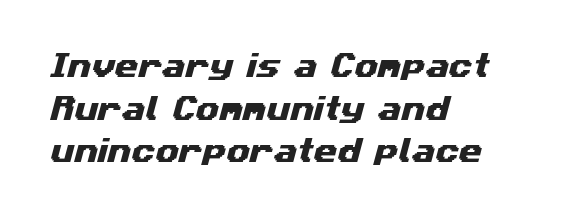
Q: Is the text underlined? A: No.
Q: How is the paragraph aligned? A: Left-aligned.
Q: Is the spacing between letters normal or unusually wide? A: Normal.
Q: Is the spacing between lines tight, normal or loose? A: Normal.
